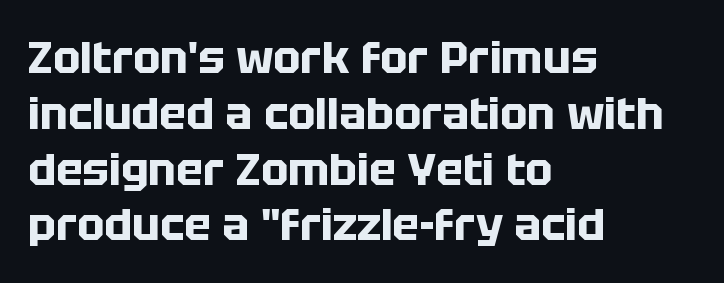
The image shows 45 px bold sans-serif type, upright; set left-aligned, line spacing 1.24x, normal letter spacing, not underlined; low stroke contrast and a large x-height.
